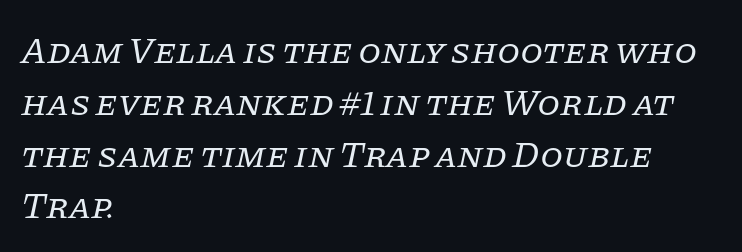
Q: Is the text bold? A: No.
Q: Is the text italic (slanted)? A: Yes, it leans right by about 11 degrees.
Q: Is the typeface a serif or a sans-serif typeface? A: Serif.
Q: Is the text underlined? A: No.
Q: How is the paragraph aligned? A: Left-aligned.
Q: Is the spacing between letters normal or unusually wide? A: Normal.
Q: Is the spacing between lines tight, normal or loose? A: Normal.
Q: Width (condensed, normal, or wide)? A: Normal.
Q: Stroke contrast? A: Low.
Q: x-height? A: Large.
Q: Monospaced? A: No.
